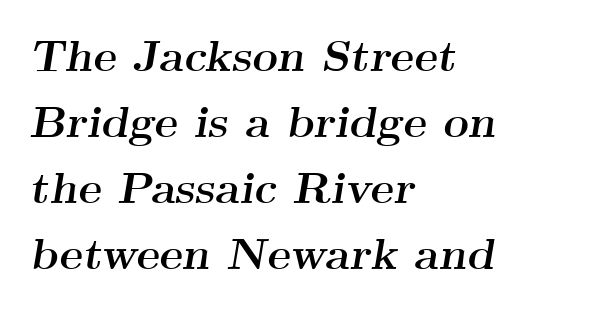
{"serif": "yes", "italic": "yes", "lean": "right", "slant_degrees": 9, "bold": "yes", "weight": "semibold", "width": "wide", "stroke_contrast": "medium", "x_height": "small", "monospaced": "no", "underline": "no", "align": "left", "line_spacing": "normal", "line_spacing_ratio": 1.5, "letter_spacing": "normal", "letter_spacing_em": 0.0, "glyph_px": 44}
